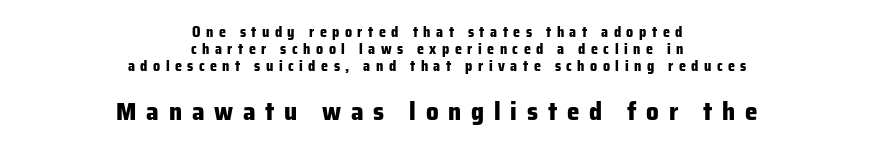
Weight: bold. Caption: expanded tracking, letters set apart. The compositor balanced each line on the midline. The zone under the glyphs is completely vacant. Visually, the bottom section dominates because its glyphs are scaled up.
